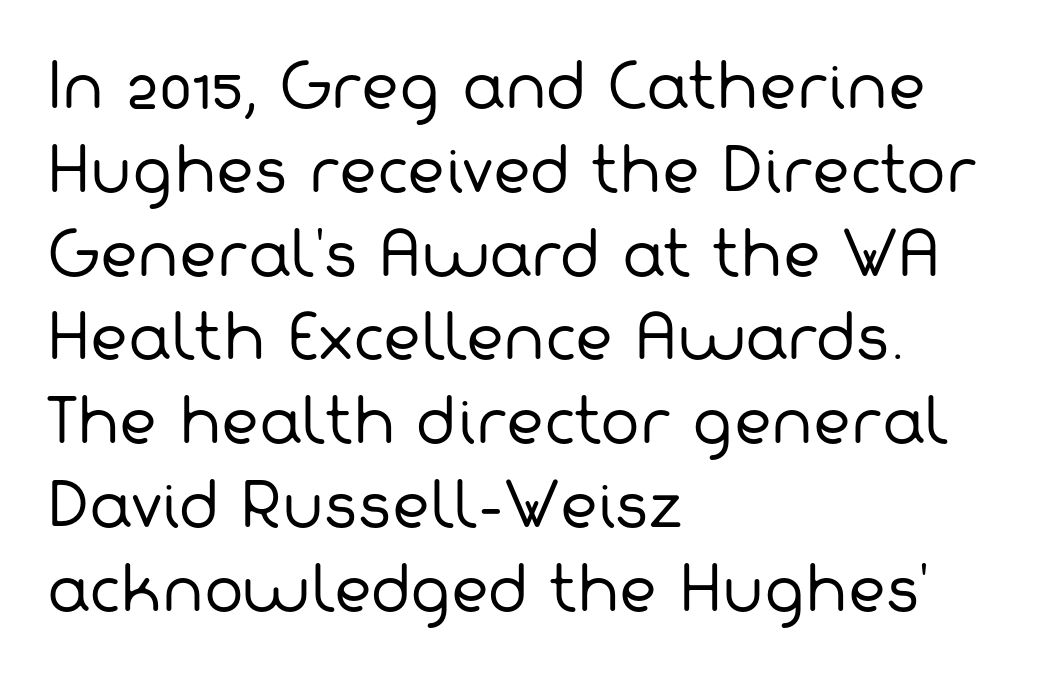
Q: Is the text bold? A: No.
Q: Is the typeface a serif or a sans-serif typeface? A: Sans-serif.
Q: Is the text underlined? A: No.
Q: How is the paragraph aligned? A: Left-aligned.
Q: Is the spacing between letters normal or unusually wide? A: Normal.
Q: Is the spacing between lines tight, normal or loose? A: Normal.
Q: Width (condensed, normal, or wide)? A: Normal.
Q: Stroke contrast? A: Low.
Q: x-height? A: Medium.
Q: Monospaced? A: No.
